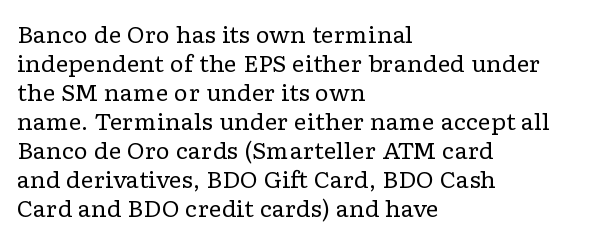
Q: Is the text bold? A: No.
Q: Is the text italic (slanted)? A: No, it is upright.
Q: Is the text underlined? A: No.
Q: How is the paragraph aligned? A: Left-aligned.
Q: Is the spacing between letters normal or unusually wide? A: Normal.
Q: Is the spacing between lines tight, normal or loose? A: Normal.
